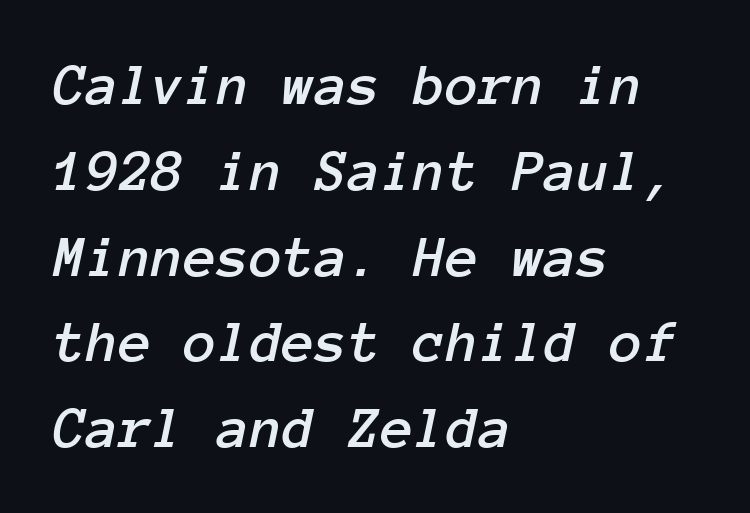
The image shows 60 px text type, italic (leaning right), monospaced; set left-aligned, normal line spacing (1.43x), normal letter spacing, not underlined; low stroke contrast and a medium x-height.
